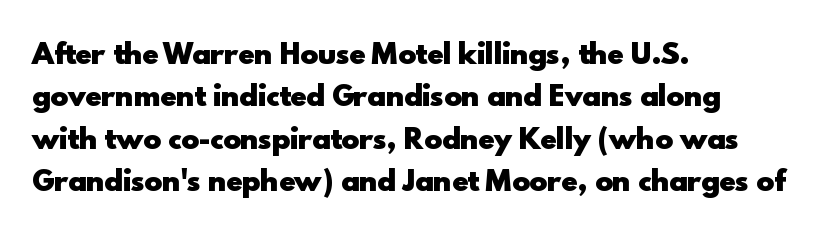
Q: Is the text bold? A: Yes.
Q: Is the text italic (slanted)? A: No, it is upright.
Q: Is the text underlined? A: No.
Q: How is the paragraph aligned? A: Left-aligned.
Q: Is the spacing between letters normal or unusually wide? A: Normal.
Q: Is the spacing between lines tight, normal or loose? A: Normal.
